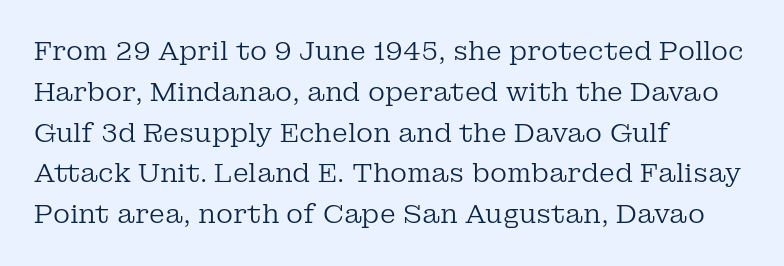
The image shows 26 px text type, upright; set left-aligned, normal line spacing (1.57x), normal letter spacing, not underlined.
